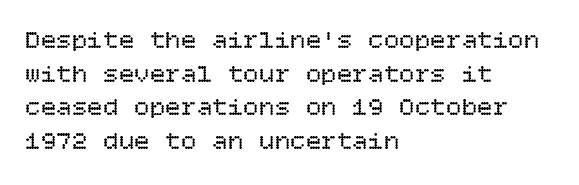
Q: Is the text bold? A: No.
Q: Is the text italic (slanted)? A: No, it is upright.
Q: Is the text underlined? A: No.
Q: How is the paragraph aligned? A: Left-aligned.
Q: Is the spacing between letters normal or unusually wide? A: Normal.
Q: Is the spacing between lines tight, normal or loose? A: Normal.
